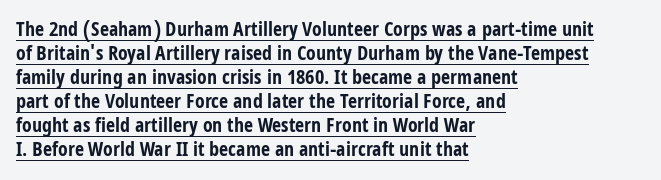
The lettering holds an erect, upright posture throughout. The paragraph has a hard left edge and a soft right edge. The font is running at its bold setting. A rule runs beneath these lines of type. The line texture is even and compact thanks to regular tracking.
